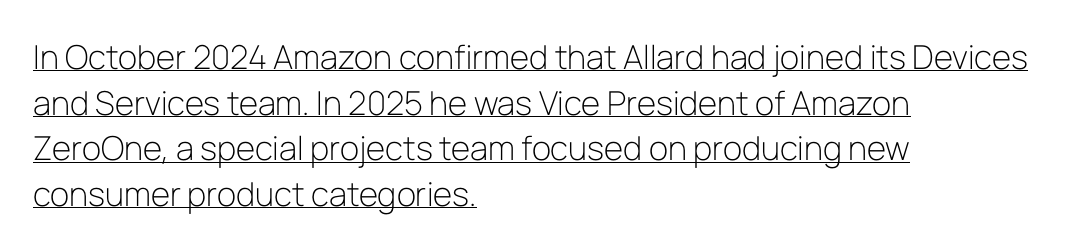
Q: Is the text bold? A: No.
Q: Is the text italic (slanted)? A: No, it is upright.
Q: Is the typeface a serif or a sans-serif typeface? A: Sans-serif.
Q: Is the text underlined? A: Yes.
Q: How is the paragraph aligned? A: Left-aligned.
Q: Is the spacing between letters normal or unusually wide? A: Normal.
Q: Is the spacing between lines tight, normal or loose? A: Normal.
Q: Width (condensed, normal, or wide)? A: Normal.
Q: Stroke contrast? A: Low.
Q: x-height? A: Medium.
Q: Monospaced? A: No.
